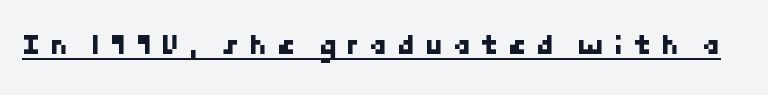
{"serif": "no", "width": "normal", "stroke_contrast": "low", "x_height": "medium", "underline": "yes", "letter_spacing": "wide", "letter_spacing_em": 0.33, "glyph_px": 29}
